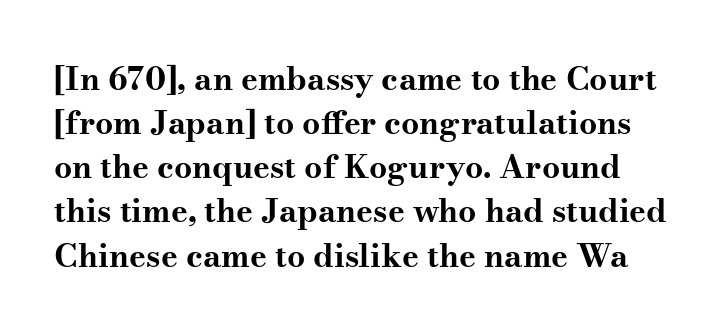
The image shows 32 px bold, wide serif type, upright; set normal line spacing (1.38x), normal letter spacing, not underlined; medium stroke contrast and a small x-height.
